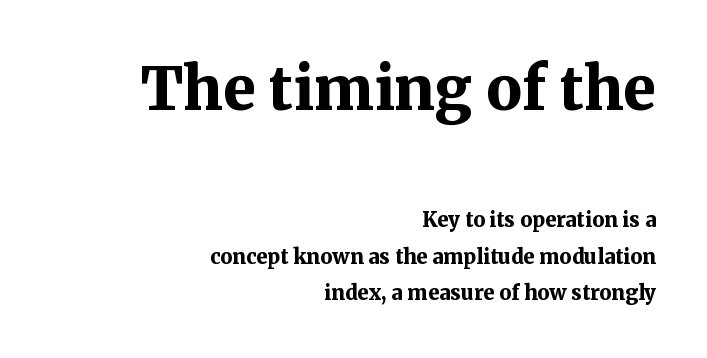
{"serif": "yes", "italic": "no", "bold": "yes", "weight": "bold", "width": "normal", "stroke_contrast": "medium", "x_height": "medium", "monospaced": "no", "underline": "no", "align": "right", "line_spacing_ratio": 1.84, "letter_spacing": "normal", "letter_spacing_em": 0.0, "larger_block": "first", "size_ratio": 2.95, "glyph_px": 59}
